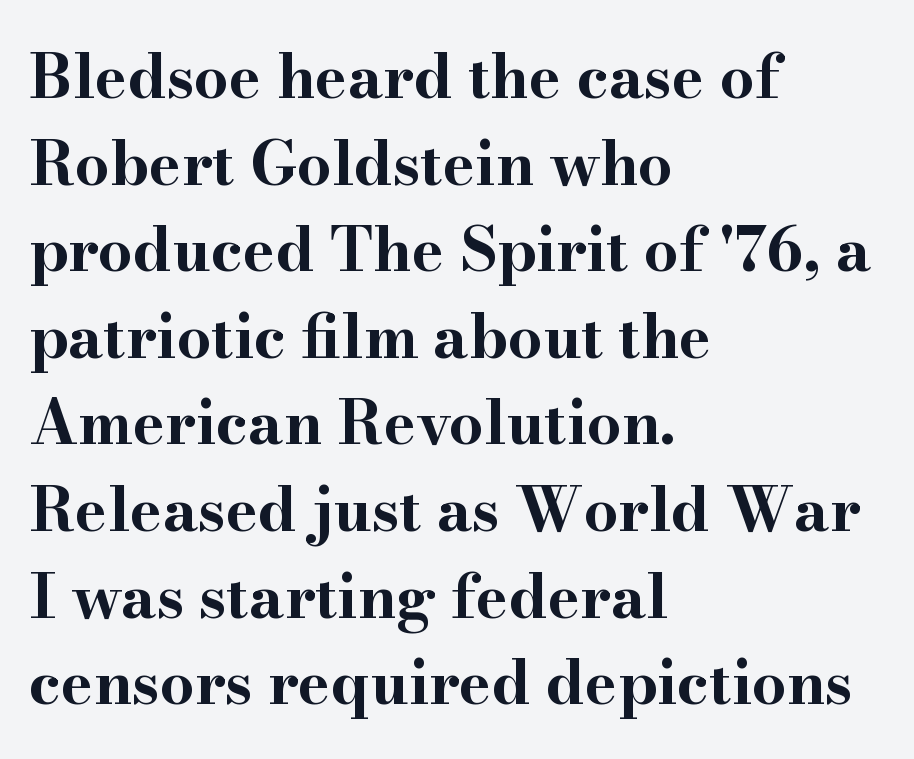
The image shows 61 px bold, wide serif type, upright; set left-aligned, normal line spacing (1.42x), normal letter spacing, not underlined; high stroke contrast and a small x-height.
